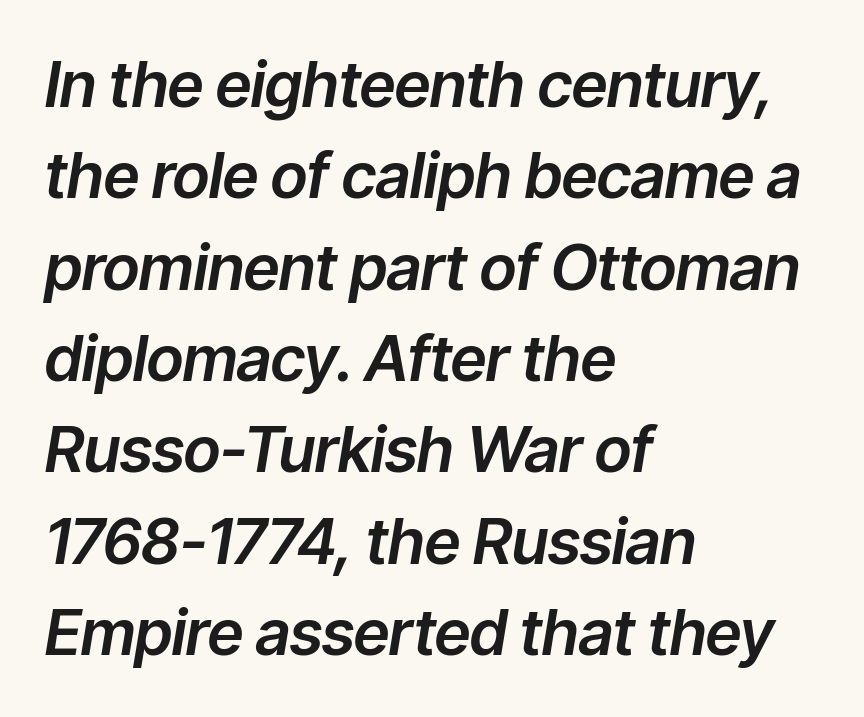
The image shows 63 px text type, italic (leaning right); set left-aligned, normal line spacing (1.45x), normal letter spacing, not underlined; low stroke contrast and a medium x-height.
